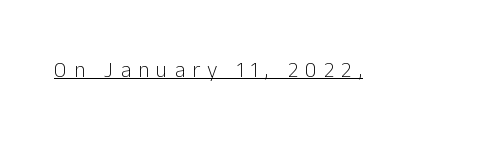
The image shows 22 px text type, upright; set unusually wide letter spacing (+0.32 em), underlined.
